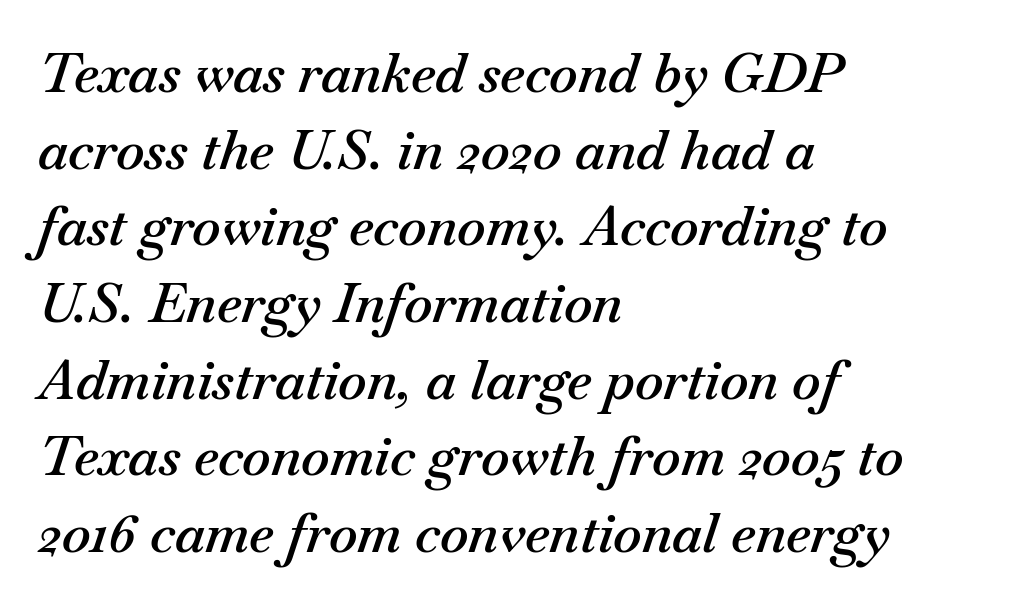
The image shows 54 px semibold type, italic (leaning right); set left-aligned, normal line spacing (1.42x), normal letter spacing, not underlined; medium stroke contrast and a small x-height.
